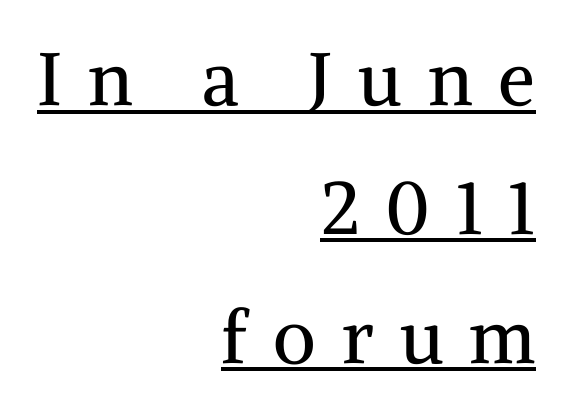
The typeface chosen for these lines features serifs. Is the type heavy? It reads as light-to-regular instead. Do the characters align in a grid? No, the font is proportional. Observe the wide spacing: letters keep a clear distance from each other. The lettering holds an erect, upright posture throughout. Does the copy run flush right? Yes — the right margin is perfectly even.
